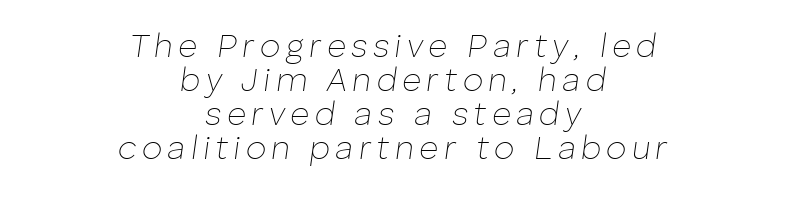
The image shows 33 px thin type, italic (leaning right); set centered, tight line spacing (1.03x), not underlined; low stroke contrast and a medium x-height.
